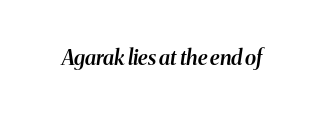
{"italic": "yes", "lean": "right", "slant_degrees": 8, "bold": "semi", "underline": "no", "letter_spacing": "normal", "letter_spacing_em": 0.0, "glyph_px": 21}
